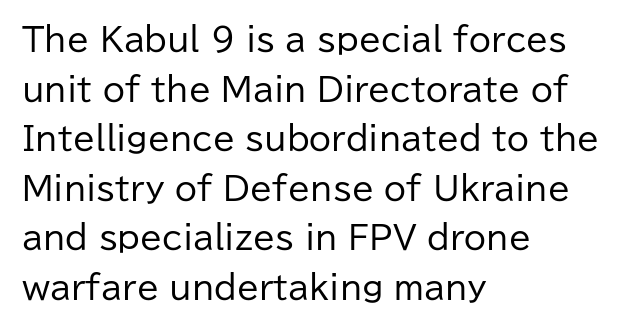
Q: Is the text bold? A: No.
Q: Is the text italic (slanted)? A: No, it is upright.
Q: Is the typeface a serif or a sans-serif typeface? A: Sans-serif.
Q: Is the text underlined? A: No.
Q: How is the paragraph aligned? A: Left-aligned.
Q: Is the spacing between letters normal or unusually wide? A: Normal.
Q: Is the spacing between lines tight, normal or loose? A: Normal.
Q: Width (condensed, normal, or wide)? A: Normal.
Q: Stroke contrast? A: Low.
Q: x-height? A: Medium.
Q: Monospaced? A: No.
